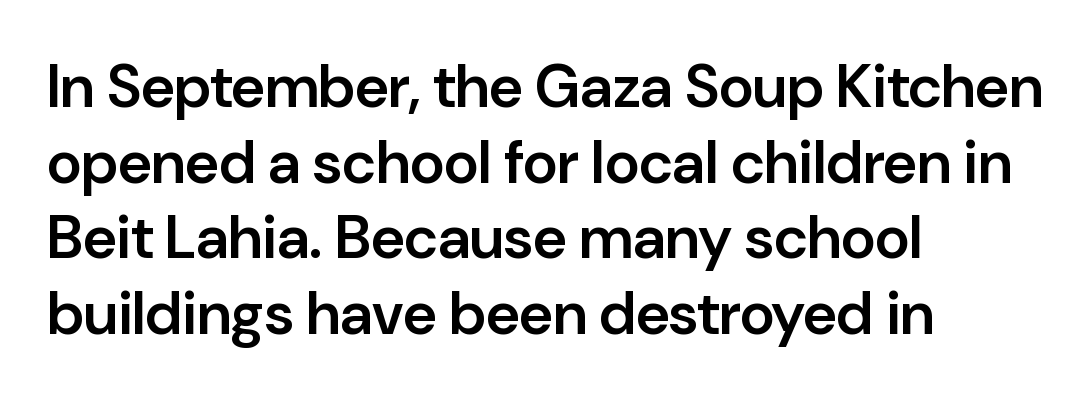
{"serif": "no", "italic": "no", "bold": "semi", "weight": "semibold", "width": "normal", "stroke_contrast": "low", "x_height": "medium", "monospaced": "no", "underline": "no", "align": "left", "line_spacing": "normal", "line_spacing_ratio": 1.26, "letter_spacing": "normal", "letter_spacing_em": 0.0, "glyph_px": 60}
